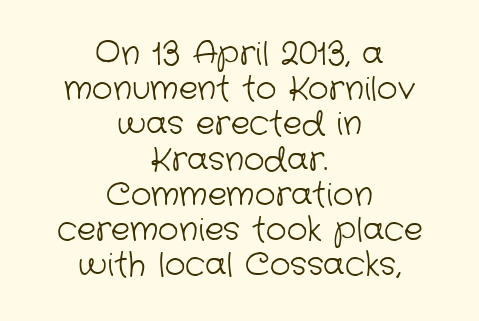
{"serif": "no", "bold": "no", "weight": "light", "width": "normal", "stroke_contrast": "low", "x_height": "medium", "monospaced": "no", "underline": "no", "align": "center", "line_spacing": "tight", "line_spacing_ratio": 1.1, "letter_spacing": "normal", "letter_spacing_em": 0.0, "glyph_px": 32}
